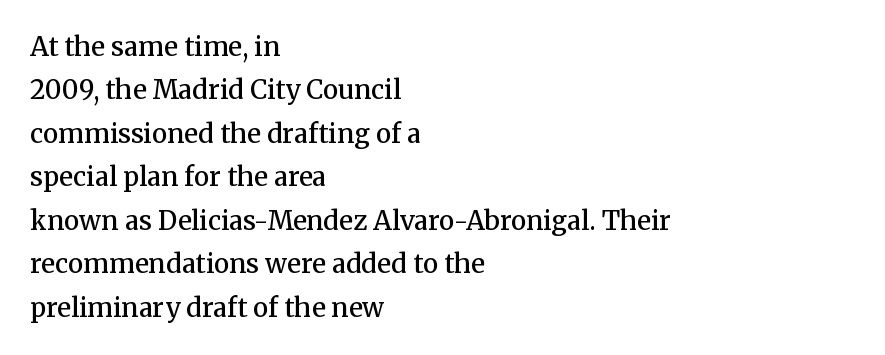
The vertical gap from one line to the next is medium. Style check: upright. If you drew a ruler down the left edge, every line would touch it. This is the in-between weight designers call semibold or demi. Look at the tracking — it's just the regular setting, nothing added.
